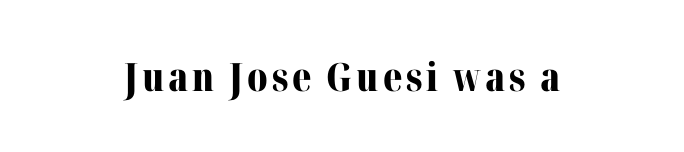
The axis of the letterforms is exactly vertical. Plain, unruled lines of type. Typographically, this falls in the serif category. The face used here is proportionally spaced, like ordinary book or web type. Both edges are ragged and mirror each other, which tells us the setting is centered.
